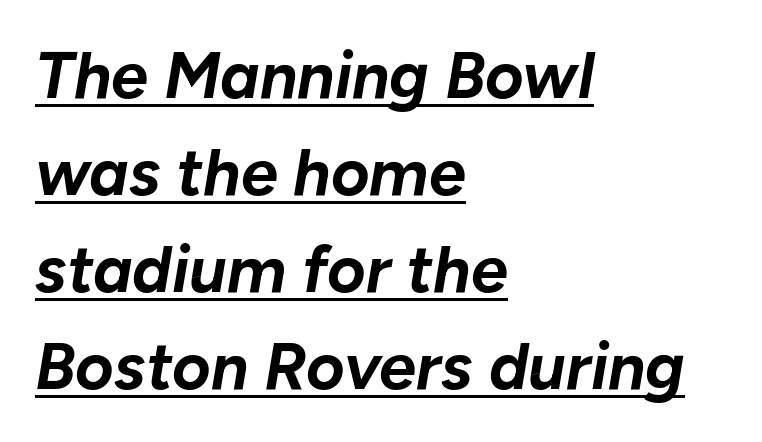
Students, observe: this is what conventionally led text looks like. Each word holds together tightly as a unit, with standard inter-letter gaps. Each letter keeps its own natural width here, so spacing adapts to shape. Glance below the letters and you will spot a drawn line.
